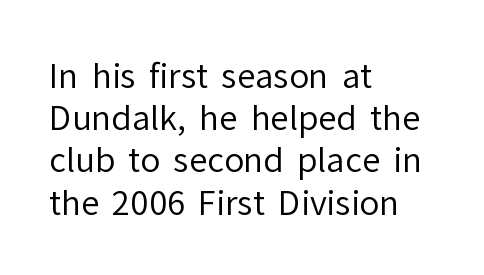
{"serif": "no", "italic": "no", "bold": "no", "weight": "regular", "width": "normal", "stroke_contrast": "low", "x_height": "medium", "monospaced": "no", "underline": "no", "align": "left", "line_spacing": "normal", "line_spacing_ratio": 1.28, "letter_spacing": "normal", "letter_spacing_em": 0.0, "glyph_px": 33}
